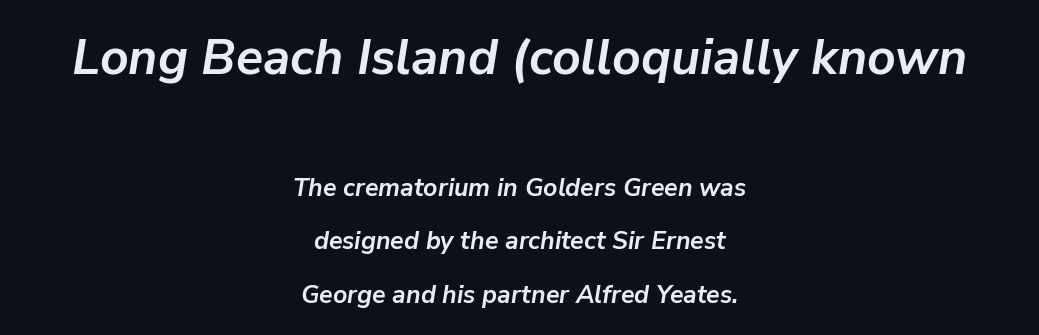
The image shows 50 px semibold type, italic (leaning right); set centered, loose line spacing (2.14x), normal letter spacing, not underlined; the first (top) block is 2.0x larger; low stroke contrast and a medium x-height.
